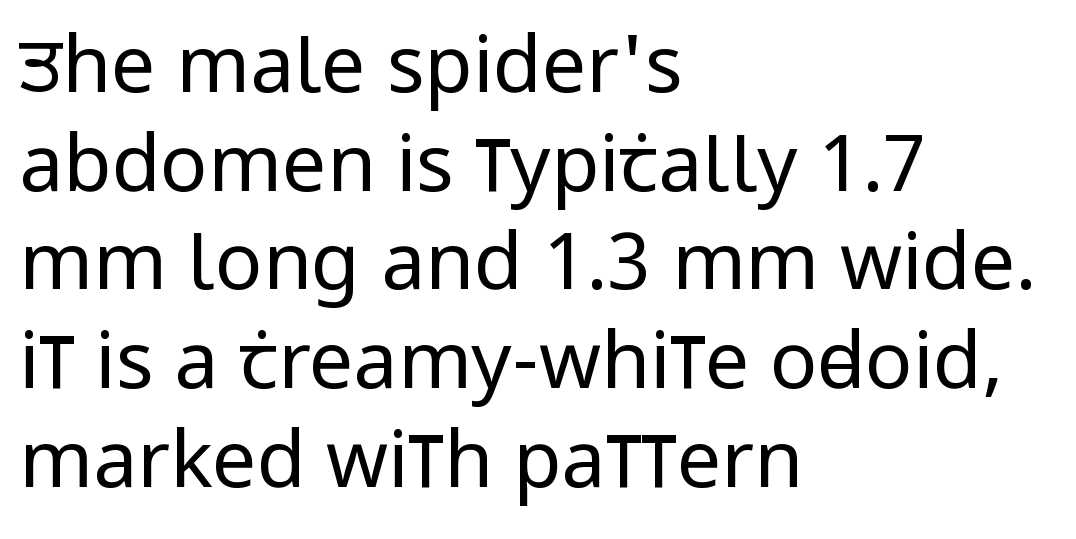
The image shows 79 px regular-weight, condensed sans-serif type, upright; set left-aligned, normal line spacing (1.25x), normal letter spacing, not underlined; low stroke contrast and a large x-height.
